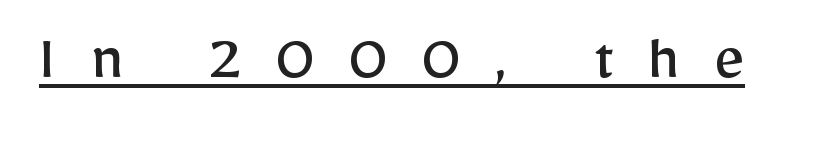
This is underlined copy, the kind a proofreader might mark for attention. The type sits square on the baseline with zero lean. Note: no serifs on the glyphs. Do the characters align in a grid? No, the font is proportional.
